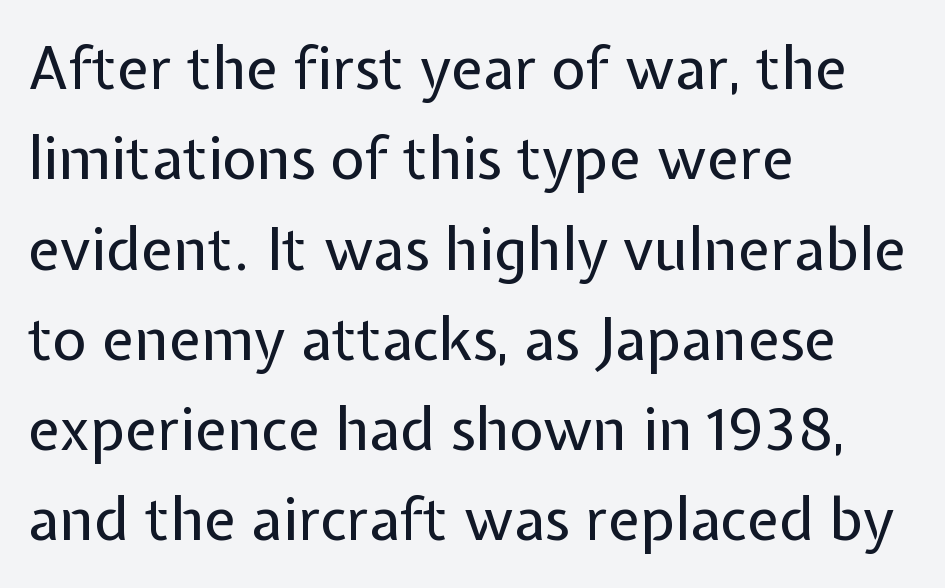
Q: Is the text bold? A: No.
Q: Is the text italic (slanted)? A: No, it is upright.
Q: Is the typeface a serif or a sans-serif typeface? A: Sans-serif.
Q: Is the text underlined? A: No.
Q: How is the paragraph aligned? A: Left-aligned.
Q: Is the spacing between letters normal or unusually wide? A: Normal.
Q: Is the spacing between lines tight, normal or loose? A: Normal.
Q: Width (condensed, normal, or wide)? A: Normal.
Q: Stroke contrast? A: Low.
Q: x-height? A: Medium.
Q: Monospaced? A: No.
